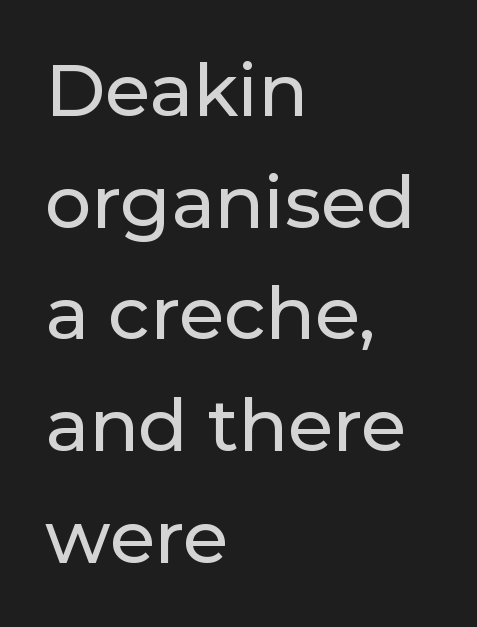
The image shows 73 px sans-serif type, upright; set left-aligned, normal line spacing (1.53x), normal letter spacing, not underlined; low stroke contrast and a medium x-height.
